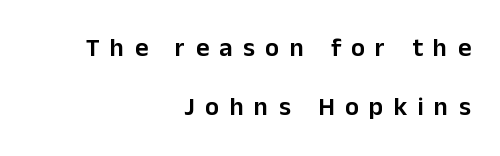
Q: Is the text bold? A: Semi-bold.
Q: Is the text italic (slanted)? A: No, it is upright.
Q: Is the text underlined? A: No.
Q: How is the paragraph aligned? A: Right-aligned.
Q: Is the spacing between letters normal or unusually wide? A: Unusually wide.
Q: Is the spacing between lines tight, normal or loose? A: Loose.
